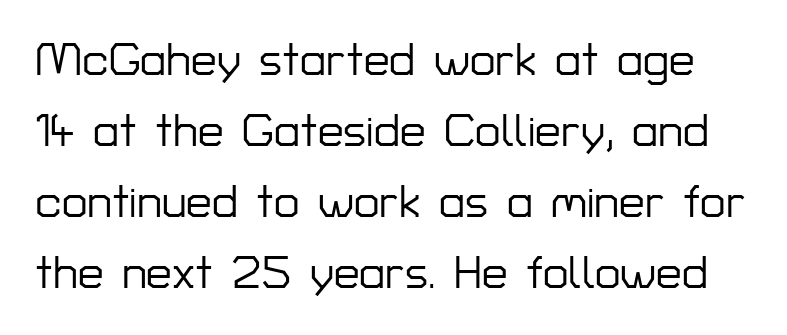
The gap between lines stays unmarked. Characters remain perfectly vertical along every line. Stroke terminals: plain, sans-serif. Quick note: interline space is typical.
